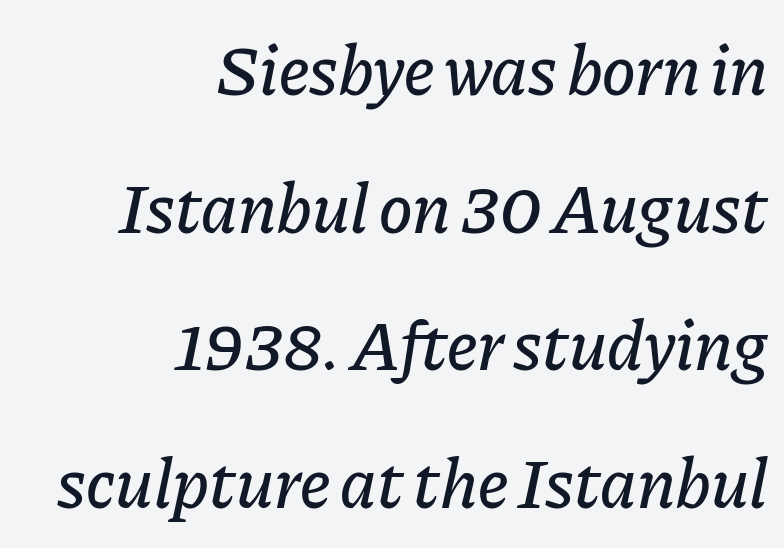
Q: Is the text italic (slanted)? A: Yes, it leans right by about 11 degrees.
Q: Is the text underlined? A: No.
Q: How is the paragraph aligned? A: Right-aligned.
Q: Is the spacing between letters normal or unusually wide? A: Normal.
Q: Is the spacing between lines tight, normal or loose? A: Loose.
Q: Width (condensed, normal, or wide)? A: Normal.
Q: Stroke contrast? A: Low.
Q: x-height? A: Medium.
Q: Monospaced? A: No.
